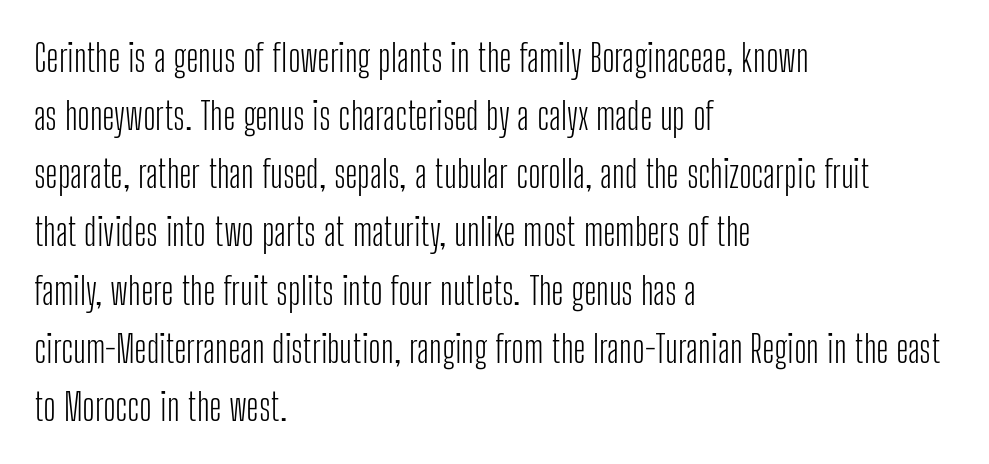
{"serif": "no", "italic": "no", "bold": "no", "weight": "light", "width": "condensed", "stroke_contrast": "low", "x_height": "medium", "monospaced": "no", "underline": "no", "align": "left", "line_spacing": "normal", "line_spacing_ratio": 1.53, "letter_spacing": "normal", "letter_spacing_em": 0.0, "glyph_px": 38}
